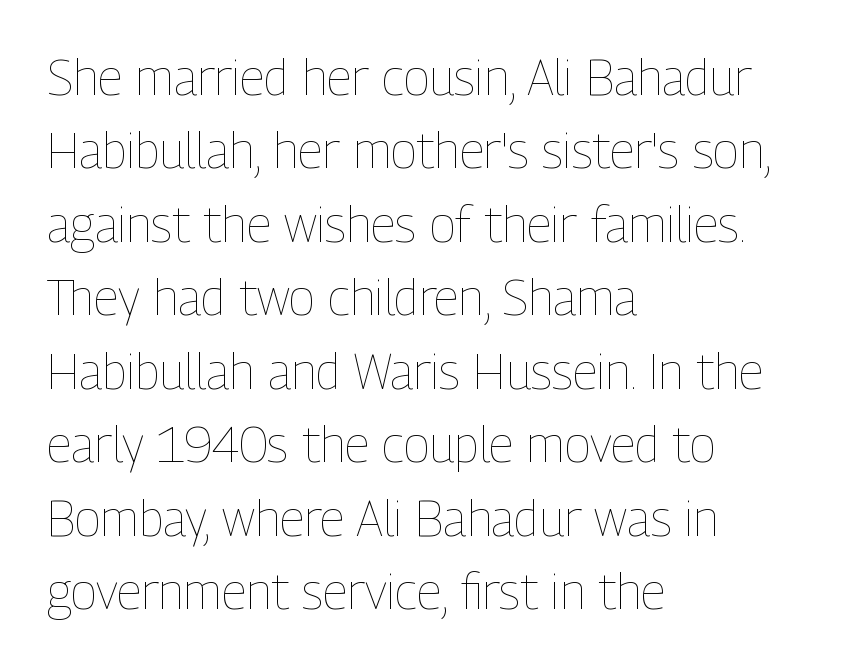
{"italic": "no", "bold": "no", "weight": "thin", "width": "condensed", "stroke_contrast": "low", "x_height": "medium", "monospaced": "no", "underline": "no", "align": "left", "line_spacing": "normal", "line_spacing_ratio": 1.5, "letter_spacing": "normal", "letter_spacing_em": 0.0, "glyph_px": 49}
